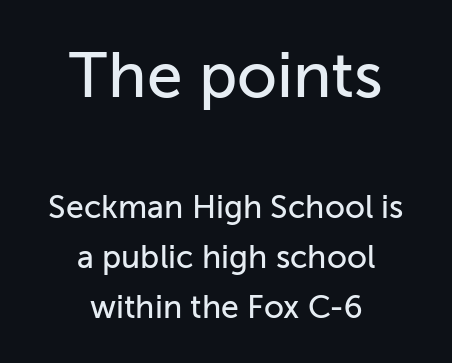
Q: Is the text italic (slanted)? A: No, it is upright.
Q: Is the typeface a serif or a sans-serif typeface? A: Sans-serif.
Q: Is the text underlined? A: No.
Q: How is the paragraph aligned? A: Centered.
Q: Is the spacing between letters normal or unusually wide? A: Normal.
Q: Is the spacing between lines tight, normal or loose? A: Normal.
Q: Which block of text is set in a larger size, the first (top) or the second (bottom)? A: The first (top) one.
Q: Width (condensed, normal, or wide)? A: Normal.
Q: Stroke contrast? A: Low.
Q: x-height? A: Medium.
Q: Monospaced? A: No.
